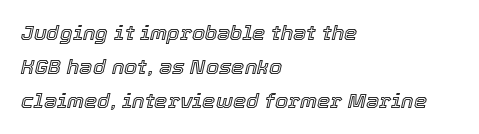
The image shows 21 px text type, italic (leaning right); set left-aligned, normal line spacing (1.61x), normal letter spacing, not underlined.
